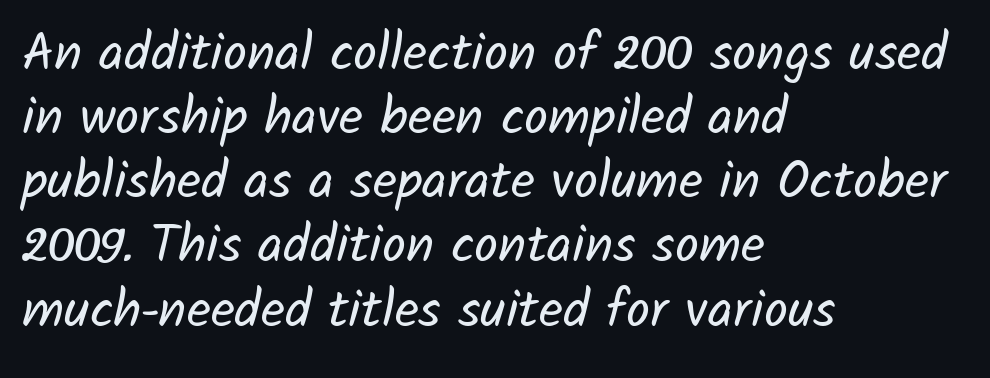
Compared with a typical body face, this is equally light or lighter still. The type family on display is of the sans-serif kind. Character widths vary here, with narrow letters taking less room than wide ones. Descenders are the only things crossing below the line.
